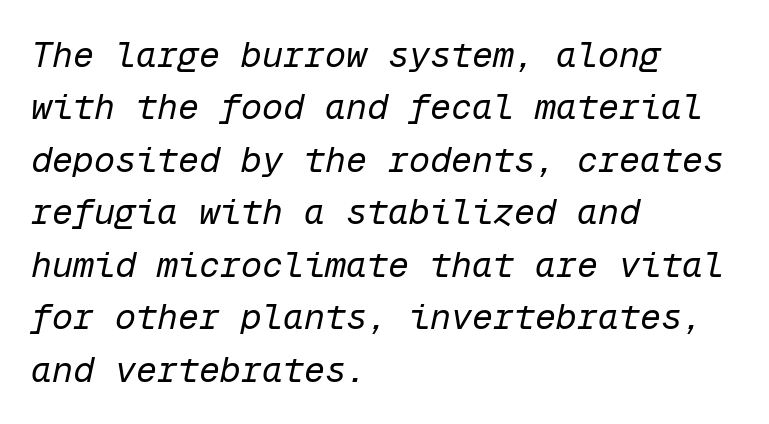
Q: Is the text bold? A: No.
Q: Is the text italic (slanted)? A: Yes, it leans right by about 12 degrees.
Q: Is the text underlined? A: No.
Q: How is the paragraph aligned? A: Left-aligned.
Q: Is the spacing between letters normal or unusually wide? A: Normal.
Q: Is the spacing between lines tight, normal or loose? A: Normal.
Q: Width (condensed, normal, or wide)? A: Normal.
Q: Stroke contrast? A: Low.
Q: x-height? A: Medium.
Q: Monospaced? A: Yes.
